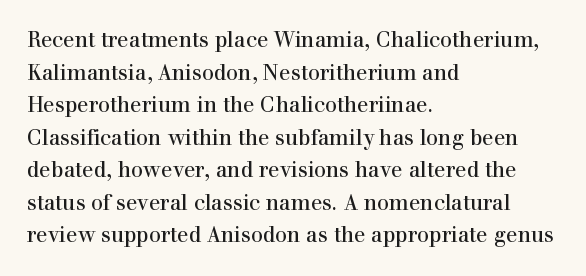
The image shows 21 px text type, upright; set left-aligned, normal line spacing (1.55x), normal letter spacing, not underlined.
